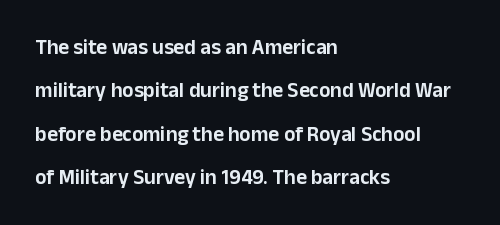
Q: Is the text italic (slanted)? A: No, it is upright.
Q: Is the text underlined? A: No.
Q: How is the paragraph aligned? A: Left-aligned.
Q: Is the spacing between letters normal or unusually wide? A: Normal.
Q: Is the spacing between lines tight, normal or loose? A: Loose.
